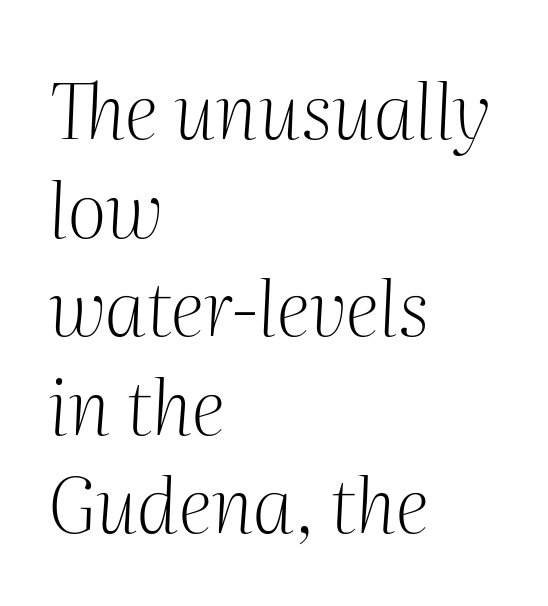
{"serif": "yes", "italic": "yes", "lean": "right", "slant_degrees": 2, "bold": "no", "weight": "light", "width": "normal", "stroke_contrast": "medium", "x_height": "medium", "monospaced": "no", "underline": "no", "align": "left", "line_spacing": "normal", "line_spacing_ratio": 1.28, "letter_spacing": "normal", "letter_spacing_em": 0.0, "glyph_px": 77}
